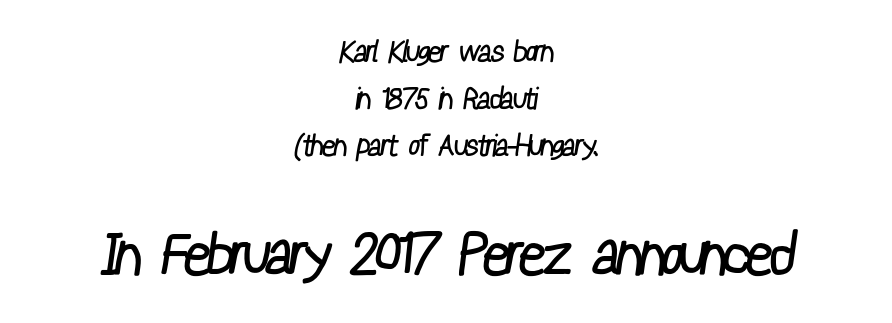
The image shows 59 px regular-weight, condensed sans-serif type; set centered, normal line spacing (1.57x), normal letter spacing, not underlined; the second (bottom) block is 1.97x larger; low stroke contrast and a medium x-height.
